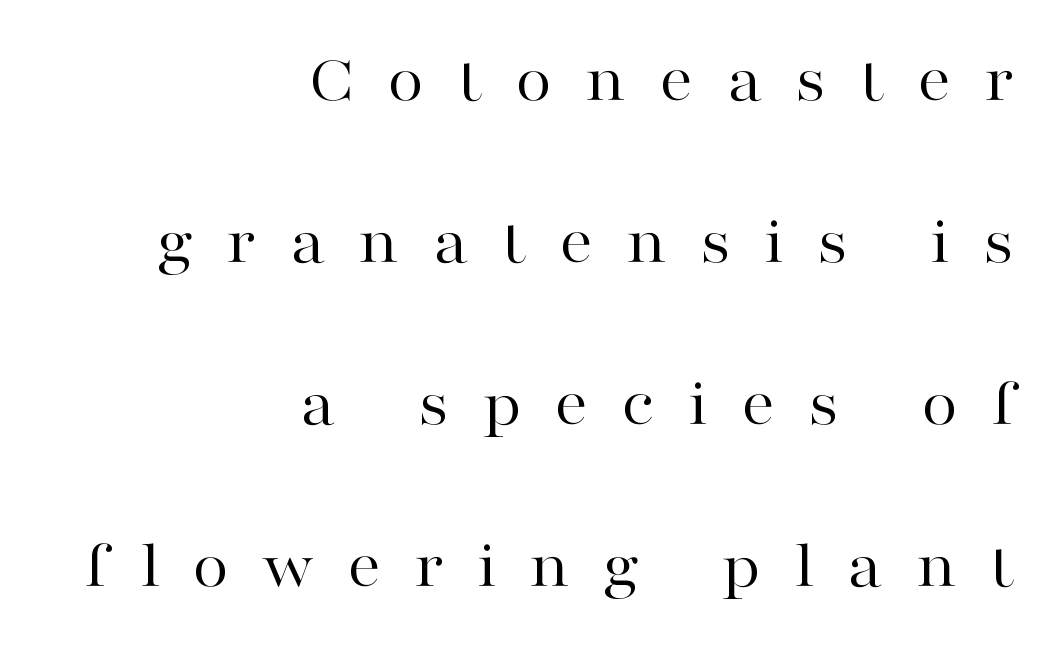
The image shows 67 px regular-weight, wide serif type, upright; set right-aligned, loose line spacing (2.42x), unusually wide letter spacing (+0.49 em), not underlined; high stroke contrast and a medium x-height.
